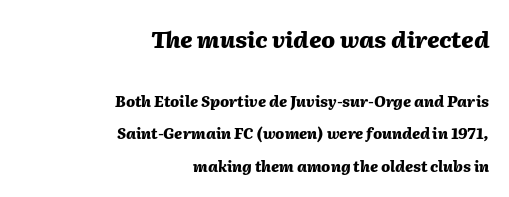
Type without underlining. Notice how thick the strokes are: this is what a full bold looks like. The compositor pushed each line to the right boundary. This sample trades compactness for vertical openness between lines. Scale decreases going downward across the two blocks.
